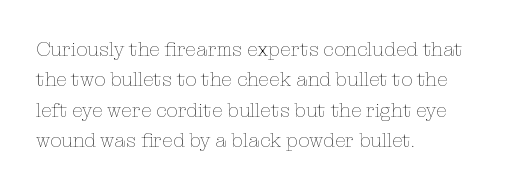
Q: Is the text bold? A: No.
Q: Is the text italic (slanted)? A: No, it is upright.
Q: Is the text underlined? A: No.
Q: How is the paragraph aligned? A: Left-aligned.
Q: Is the spacing between letters normal or unusually wide? A: Normal.
Q: Is the spacing between lines tight, normal or loose? A: Normal.
